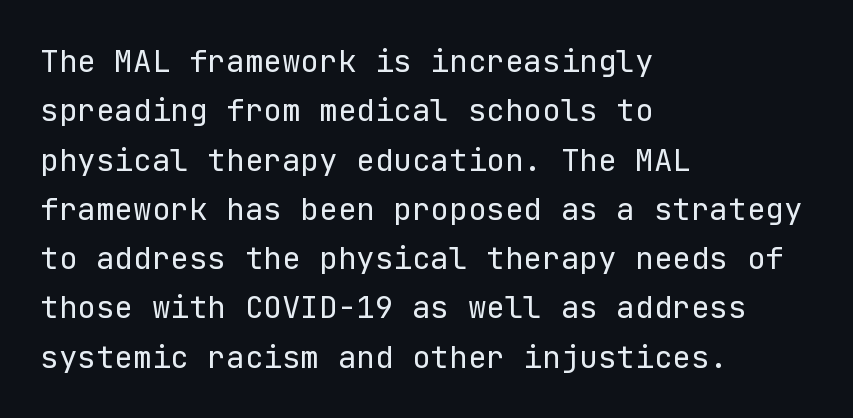
The type family on display is of the sans-serif kind. The lines in this sample share a left origin and differ only in where they stop. The leading is moderate, giving the passage an even texture. Summary of weight: not heavy and not bold. The passage shown is not underscored anywhere. Words appear dense and cohesive because spacing is normal.
